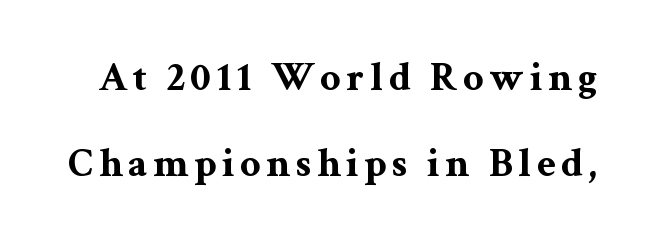
Q: Is the text bold? A: Yes.
Q: Is the text italic (slanted)? A: No, it is upright.
Q: Is the typeface a serif or a sans-serif typeface? A: Serif.
Q: Is the text underlined? A: No.
Q: Is the spacing between lines tight, normal or loose? A: Loose.
Q: Width (condensed, normal, or wide)? A: Wide.
Q: Stroke contrast? A: Medium.
Q: x-height? A: Medium.
Q: Monospaced? A: No.
